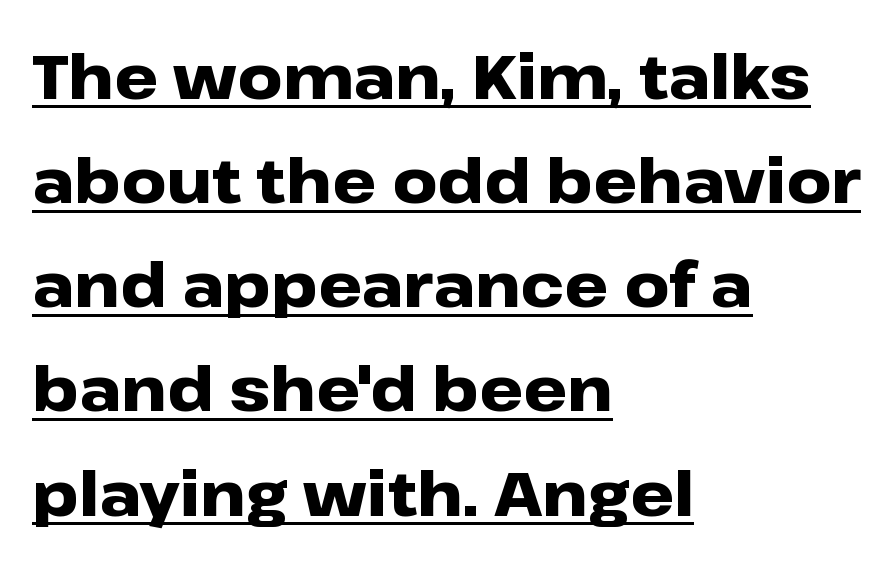
Q: Is the text bold? A: Yes.
Q: Is the text italic (slanted)? A: No, it is upright.
Q: Is the typeface a serif or a sans-serif typeface? A: Sans-serif.
Q: Is the text underlined? A: Yes.
Q: How is the paragraph aligned? A: Left-aligned.
Q: Is the spacing between letters normal or unusually wide? A: Normal.
Q: Is the spacing between lines tight, normal or loose? A: Normal.
Q: Width (condensed, normal, or wide)? A: Wide.
Q: Stroke contrast? A: Low.
Q: x-height? A: Medium.
Q: Monospaced? A: No.
